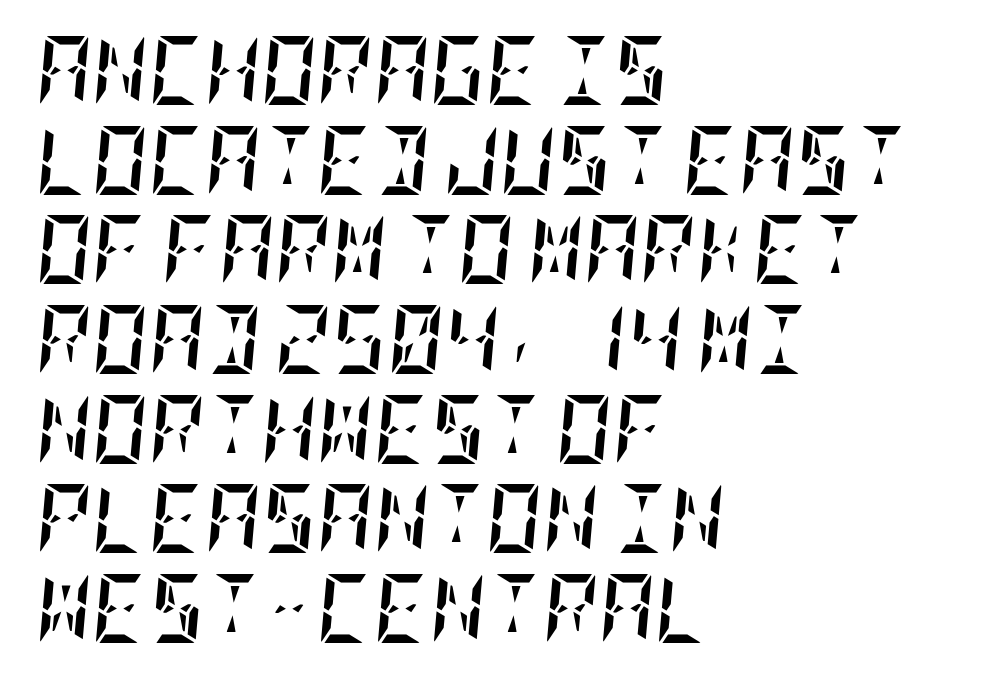
Q: Is the text bold? A: Yes.
Q: Is the text italic (slanted)? A: Yes, it leans right by about 5 degrees.
Q: Is the text underlined? A: No.
Q: How is the paragraph aligned? A: Left-aligned.
Q: Is the spacing between letters normal or unusually wide? A: Normal.
Q: Is the spacing between lines tight, normal or loose? A: Normal.
Q: Width (condensed, normal, or wide)? A: Condensed.
Q: Stroke contrast? A: Low.
Q: x-height? A: Large.
